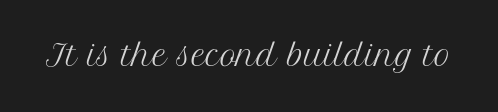
Q: Is the text bold? A: No.
Q: Is the text italic (slanted)? A: Yes.
Q: Is the text underlined? A: No.
Q: Is the spacing between letters normal or unusually wide? A: Normal.
Q: Width (condensed, normal, or wide)? A: Normal.
Q: Stroke contrast? A: Medium.
Q: x-height? A: Medium.
Q: Monospaced? A: No.
